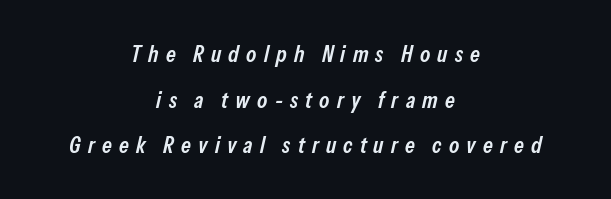
Q: Is the text bold? A: Semi-bold.
Q: Is the text italic (slanted)? A: Yes, it leans right by about 13 degrees.
Q: Is the text underlined? A: No.
Q: How is the paragraph aligned? A: Centered.
Q: Is the spacing between letters normal or unusually wide? A: Unusually wide.
Q: Is the spacing between lines tight, normal or loose? A: Loose.
